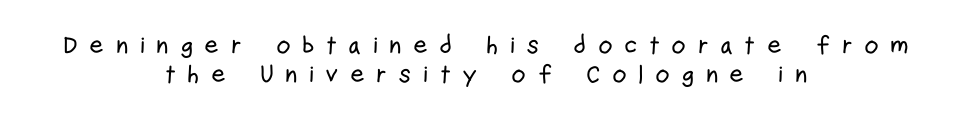
Q: Is the text italic (slanted)? A: No, it is upright.
Q: Is the text underlined? A: No.
Q: How is the paragraph aligned? A: Centered.
Q: Is the spacing between letters normal or unusually wide? A: Unusually wide.
